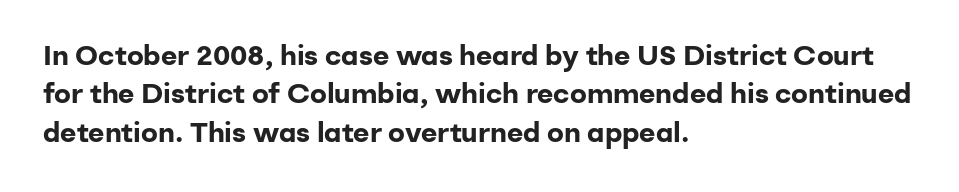
Q: Is the text bold? A: Yes.
Q: Is the text italic (slanted)? A: No, it is upright.
Q: Is the typeface a serif or a sans-serif typeface? A: Sans-serif.
Q: Is the text underlined? A: No.
Q: How is the paragraph aligned? A: Left-aligned.
Q: Is the spacing between letters normal or unusually wide? A: Normal.
Q: Is the spacing between lines tight, normal or loose? A: Normal.
Q: Width (condensed, normal, or wide)? A: Normal.
Q: Stroke contrast? A: Low.
Q: x-height? A: Medium.
Q: Monospaced? A: No.
